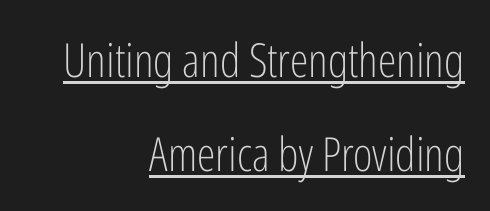
{"serif": "no", "italic": "no", "bold": "no", "weight": "light", "width": "condensed", "stroke_contrast": "low", "x_height": "medium", "monospaced": "no", "underline": "yes", "align": "right", "line_spacing": "loose", "line_spacing_ratio": 2.0, "letter_spacing": "normal", "letter_spacing_em": 0.0, "glyph_px": 47}
